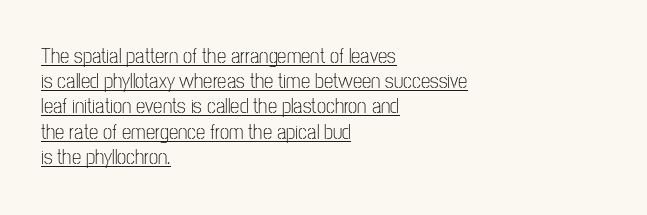
The image shows 21 px text type, upright; set left-aligned, line spacing 1.2x, normal letter spacing, underlined.
